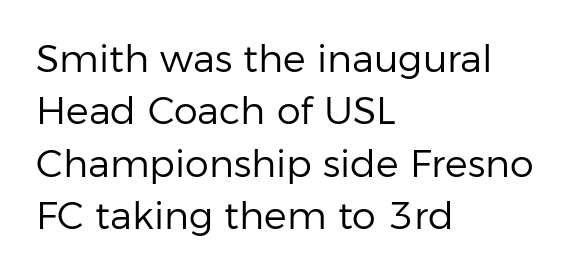
The image shows 38 px regular-weight sans-serif type, upright; set left-aligned, normal line spacing (1.38x), normal letter spacing, not underlined; low stroke contrast and a medium x-height.
